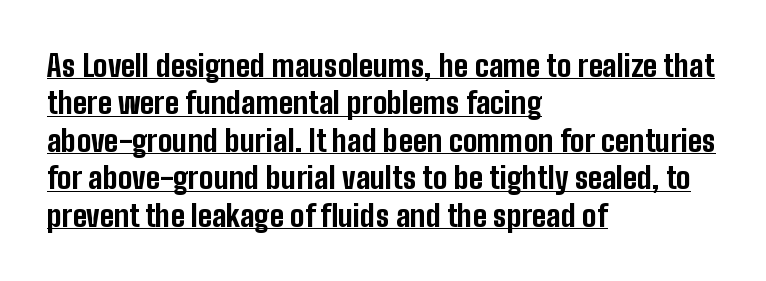
Tracking here is standard; glyphs follow each other at the usual distance. A classic flush-left, rag-right setting is used for this passage. The type family on display is of the sans-serif kind. Each letter keeps its own natural width here, so spacing adapts to shape.
